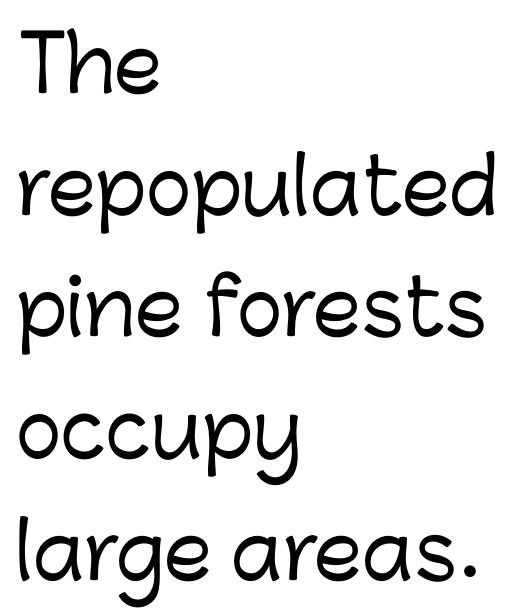
These lines were composed using upright roman letters. Proportional: the letters do not fall into vertical columns. Vertical spacing — default. Left-aligned paragraph, ragged on the right. The glyphs in this specimen are sans serif.
